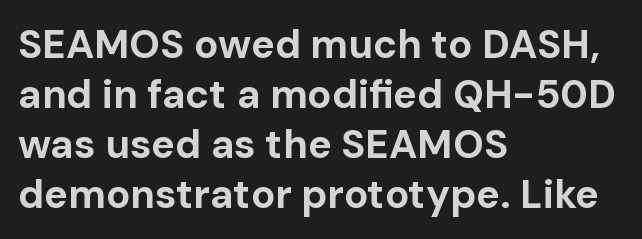
Looks like regular typesetting: each glyph gets only the width it needs. The rendering uses a moderate line-height, typical for paragraphs. Upright lettering throughout. Descenders are the only things crossing below the line. How are the letters spaced? Ordinarily, with no added tracking.
